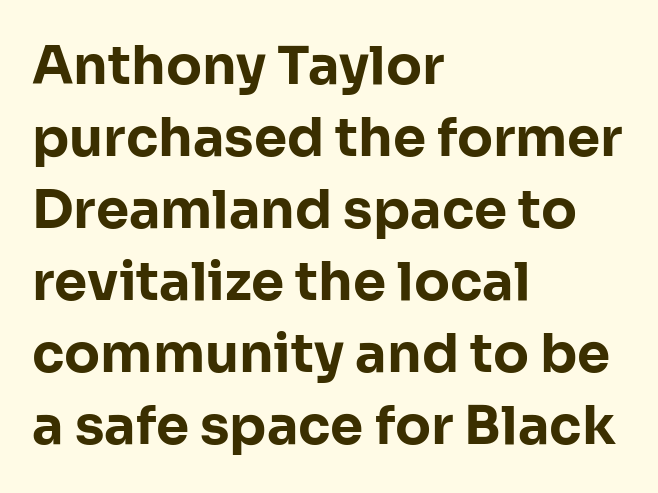
Q: Is the text bold? A: Yes.
Q: Is the text italic (slanted)? A: No, it is upright.
Q: Is the typeface a serif or a sans-serif typeface? A: Sans-serif.
Q: Is the text underlined? A: No.
Q: How is the paragraph aligned? A: Left-aligned.
Q: Is the spacing between letters normal or unusually wide? A: Normal.
Q: Is the spacing between lines tight, normal or loose? A: Normal.
Q: Width (condensed, normal, or wide)? A: Normal.
Q: Stroke contrast? A: Low.
Q: x-height? A: Medium.
Q: Monospaced? A: No.
